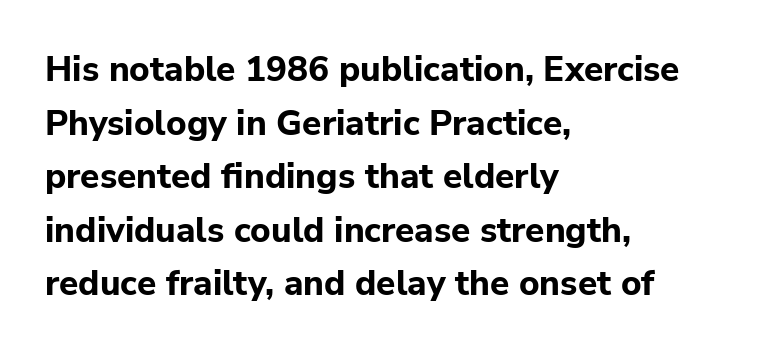
The image shows 35 px bold sans-serif type, upright; set left-aligned, normal line spacing (1.53x), normal letter spacing, not underlined; low stroke contrast and a medium x-height.
